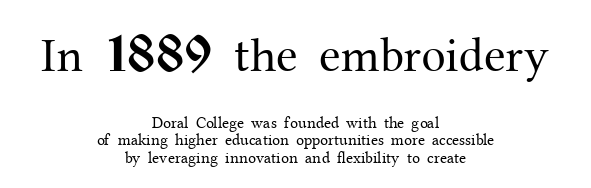
{"serif": "yes", "italic": "no", "bold": "no", "weight": "regular", "width": "normal", "stroke_contrast": "medium", "x_height": "medium", "monospaced": "no", "underline": "no", "align": "center", "line_spacing": "tight", "line_spacing_ratio": 1.11, "letter_spacing": "normal", "letter_spacing_em": 0.0, "larger_block": "first", "size_ratio": 3.06, "glyph_px": 49}
